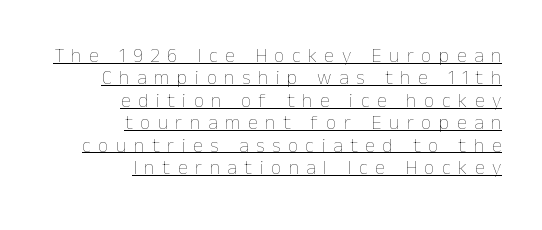
The image shows 20 px text type, upright; set right-aligned, tight line spacing (1.12x), unusually wide letter spacing (+0.38 em), underlined.
